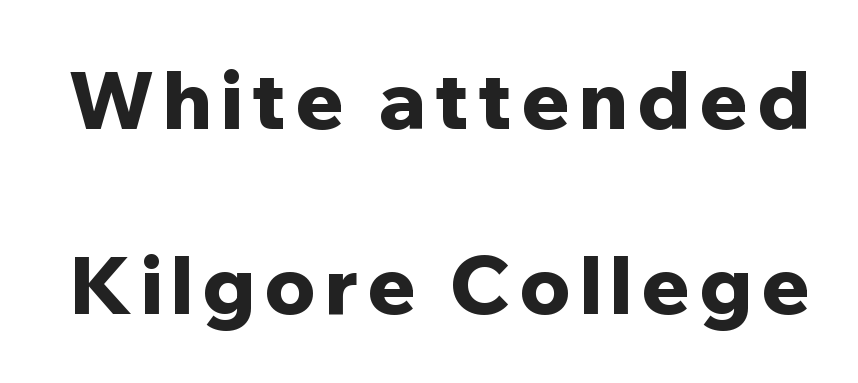
The image shows 80 px bold sans-serif type, upright; set loose line spacing (2.31x), not underlined; low stroke contrast and a medium x-height.
